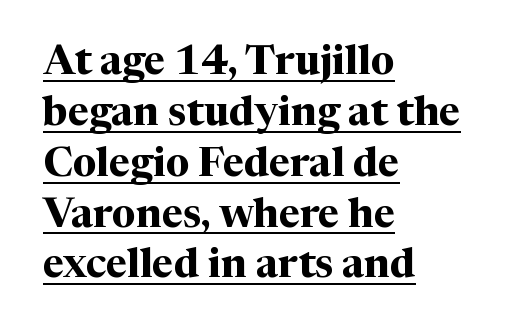
The image shows 41 px bold serif type, upright; set left-aligned, line spacing 1.24x, normal letter spacing, underlined; medium stroke contrast and a medium x-height.
